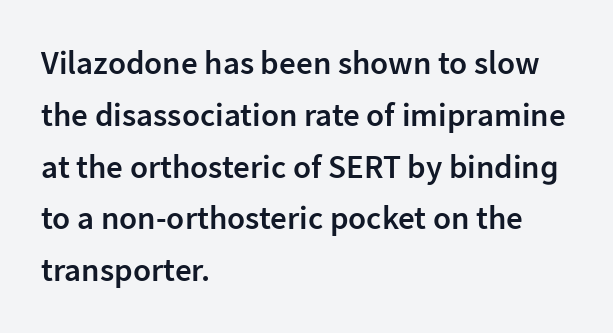
Q: Is the text bold? A: Semi-bold.
Q: Is the text italic (slanted)? A: No, it is upright.
Q: Is the typeface a serif or a sans-serif typeface? A: Sans-serif.
Q: Is the text underlined? A: No.
Q: How is the paragraph aligned? A: Left-aligned.
Q: Is the spacing between letters normal or unusually wide? A: Normal.
Q: Is the spacing between lines tight, normal or loose? A: Normal.
Q: Width (condensed, normal, or wide)? A: Normal.
Q: Stroke contrast? A: Low.
Q: x-height? A: Medium.
Q: Monospaced? A: No.
